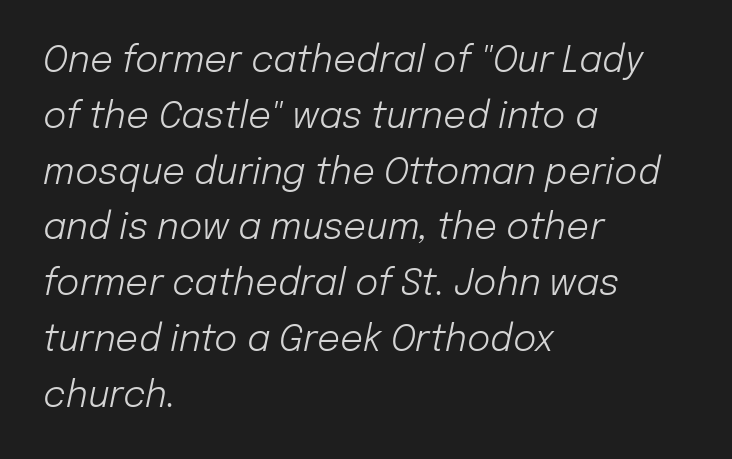
The ragged edge is on the right, which tells us the setting is flush left. Underline: absent. Students, observe: this is what conventionally led text looks like. Letter spacing: default.
